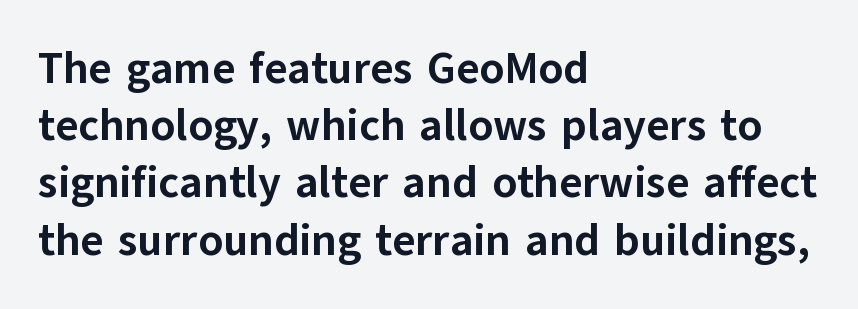
A typesetter would label this face a sans. If you drew a line through each stem, it would be perfectly vertical. Note the varied advance widths — an 'i' is clearly narrower than an 'm'. Type without underlining.
